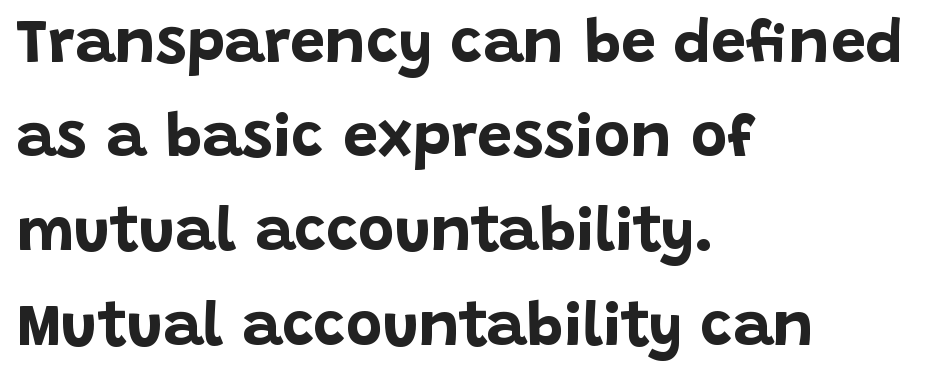
The image shows 62 px bold sans-serif type, upright; set left-aligned, normal line spacing (1.52x), normal letter spacing, not underlined; low stroke contrast and a large x-height.
